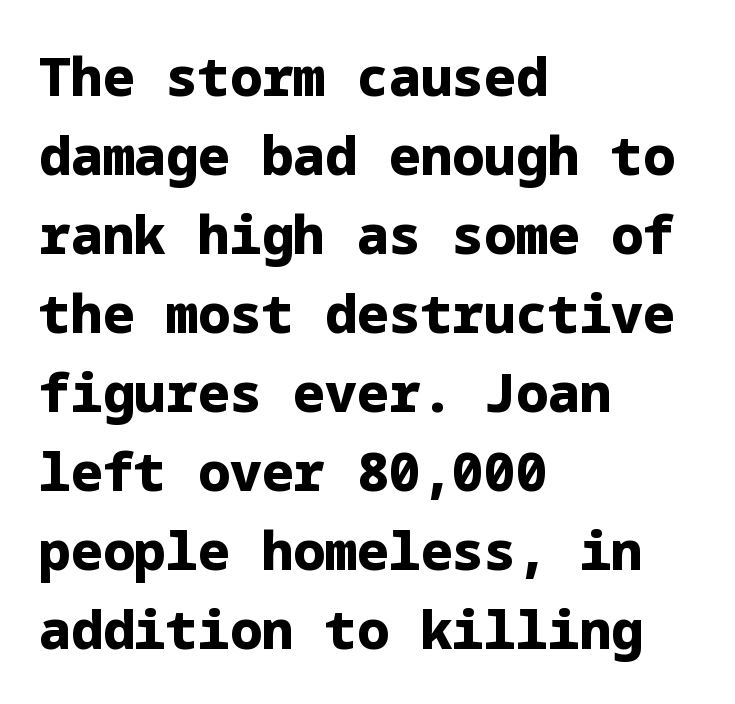
The glyphs have the mass of a bold cut. The gaps between neighbouring characters are ordinary and unremarkable. The space beneath each line is pristine and unruled. You can tell from the bare stems that sans-serif type was used. Evenly set lines give the paragraph a standard silhouette.
